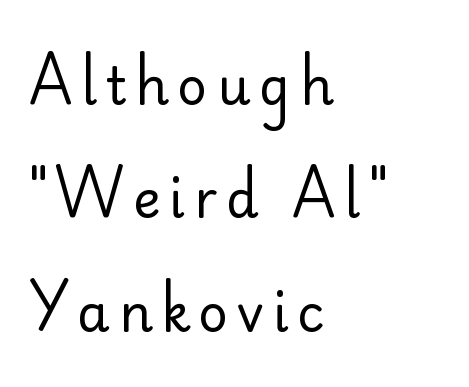
The image shows 52 px regular-weight sans-serif type, upright; set left-aligned, loose line spacing (2.18x), not underlined; low stroke contrast and a small x-height.
